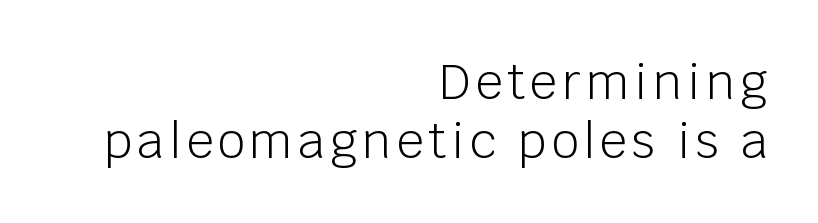
Q: Is the text bold? A: No.
Q: Is the text italic (slanted)? A: No, it is upright.
Q: Is the typeface a serif or a sans-serif typeface? A: Sans-serif.
Q: Is the text underlined? A: No.
Q: How is the paragraph aligned? A: Right-aligned.
Q: Width (condensed, normal, or wide)? A: Normal.
Q: Stroke contrast? A: Low.
Q: x-height? A: Large.
Q: Monospaced? A: No.
